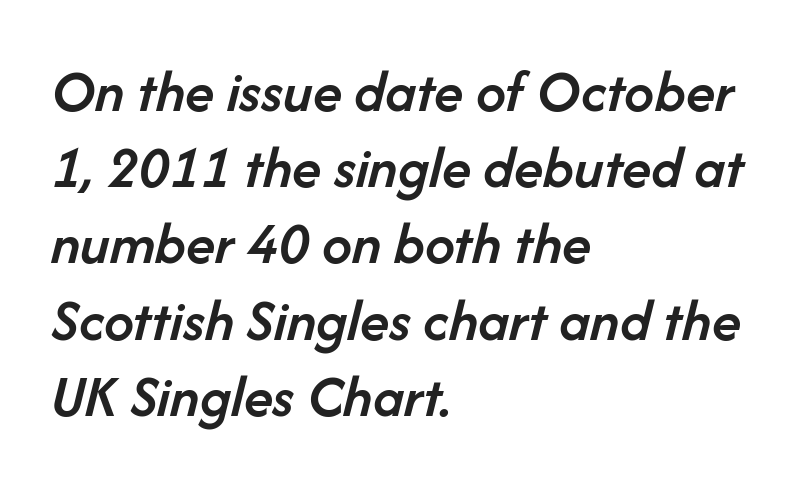
Q: Is the text bold? A: Semi-bold.
Q: Is the text italic (slanted)? A: Yes, it leans right by about 14 degrees.
Q: Is the text underlined? A: No.
Q: How is the paragraph aligned? A: Left-aligned.
Q: Is the spacing between letters normal or unusually wide? A: Normal.
Q: Is the spacing between lines tight, normal or loose? A: Normal.
Q: Width (condensed, normal, or wide)? A: Normal.
Q: Stroke contrast? A: Low.
Q: x-height? A: Medium.
Q: Monospaced? A: No.
